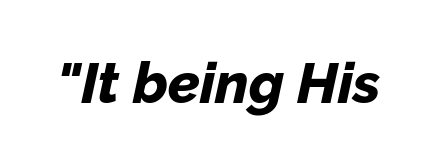
{"italic": "yes", "lean": "right", "slant_degrees": 12, "bold": "yes", "weight": "bold", "width": "normal", "stroke_contrast": "low", "x_height": "medium", "monospaced": "no", "underline": "no", "letter_spacing": "normal", "letter_spacing_em": 0.0, "glyph_px": 57}
